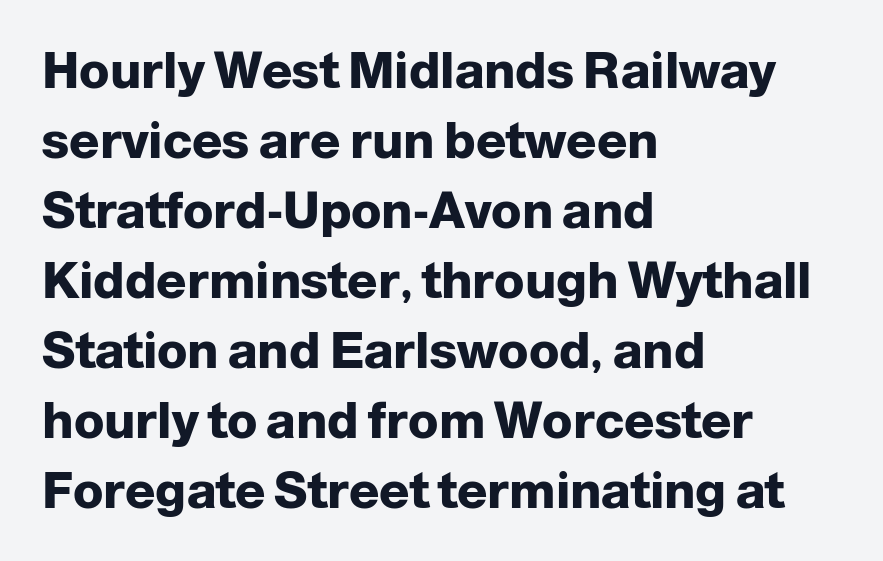
The image shows 50 px heavy sans-serif type, upright; set left-aligned, normal line spacing (1.4x), normal letter spacing, not underlined; low stroke contrast and a medium x-height.
